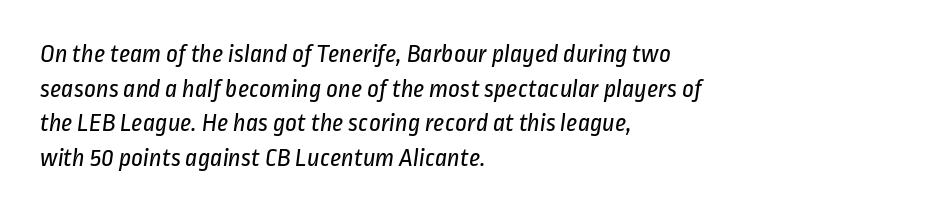
{"bold": "no", "underline": "no", "align": "left", "line_spacing": "normal", "line_spacing_ratio": 1.33, "letter_spacing": "normal", "letter_spacing_em": 0.0, "glyph_px": 26}
